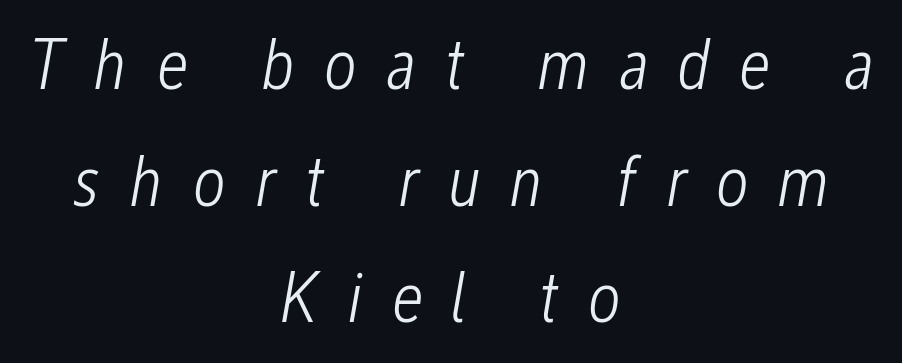
Weight: regular or lighter. Which margin do the lines hug? Neither — every line sits in the middle. Spacing between characters has been opened up far beyond the box default. Normally led — the rows are evenly, conventionally spaced.
